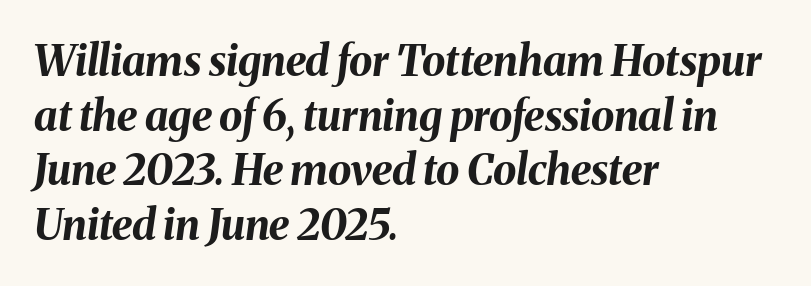
{"italic": "yes", "lean": "right", "slant_degrees": 8, "bold": "yes", "weight": "bold", "width": "normal", "stroke_contrast": "medium", "x_height": "medium", "monospaced": "no", "underline": "no", "align": "left", "line_spacing": "normal", "line_spacing_ratio": 1.3, "letter_spacing": "normal", "letter_spacing_em": 0.0, "glyph_px": 42}
